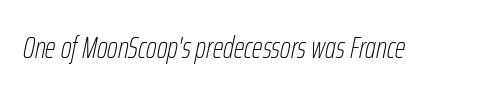
The image shows 30 px thin, condensed type, italic (leaning right); set normal letter spacing, not underlined; low stroke contrast and a medium x-height.
